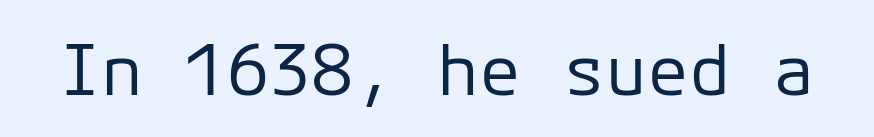
Vertical strokes here are truly vertical. Underlining? Definitely not there. The tracking reads as untouched default to a designer's eye. Examine the stroke ends and you'll find no serifs.
